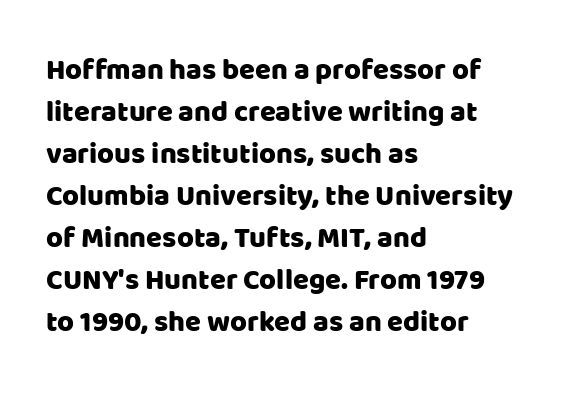
Line starts are locked; line ends wander. Letter spacing: default. Type style note: lacks serifs. The strip under each line holds only bare page.
